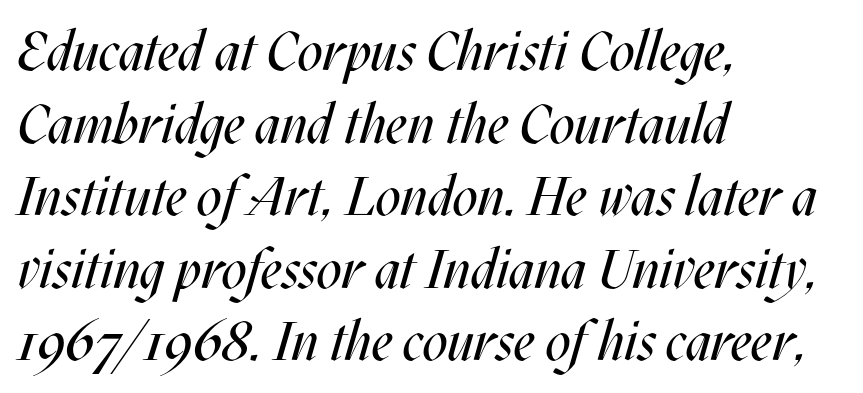
Q: Is the text bold? A: No.
Q: Is the text italic (slanted)? A: Yes, it leans right by about 17 degrees.
Q: Is the text underlined? A: No.
Q: How is the paragraph aligned? A: Left-aligned.
Q: Is the spacing between letters normal or unusually wide? A: Normal.
Q: Is the spacing between lines tight, normal or loose? A: Normal.
Q: Width (condensed, normal, or wide)? A: Condensed.
Q: Stroke contrast? A: Medium.
Q: x-height? A: Large.
Q: Monospaced? A: No.
